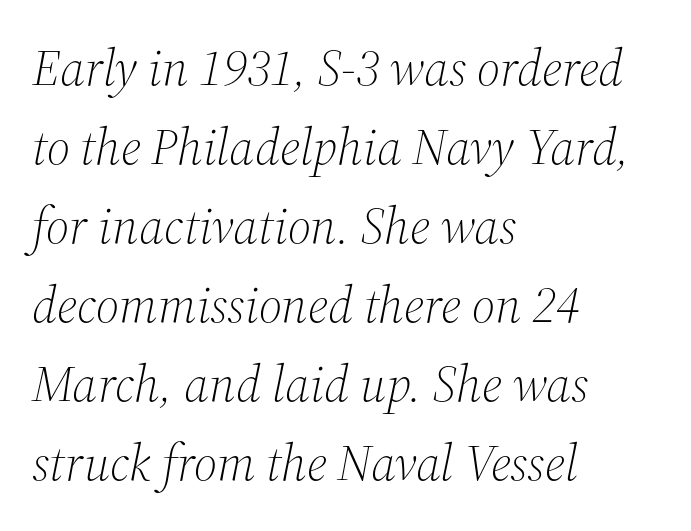
Q: Is the text bold? A: No.
Q: Is the text italic (slanted)? A: Yes, it leans right by about 12 degrees.
Q: Is the typeface a serif or a sans-serif typeface? A: Serif.
Q: Is the text underlined? A: No.
Q: How is the paragraph aligned? A: Left-aligned.
Q: Is the spacing between letters normal or unusually wide? A: Normal.
Q: Is the spacing between lines tight, normal or loose? A: Normal.
Q: Width (condensed, normal, or wide)? A: Normal.
Q: Stroke contrast? A: Medium.
Q: x-height? A: Medium.
Q: Monospaced? A: No.
